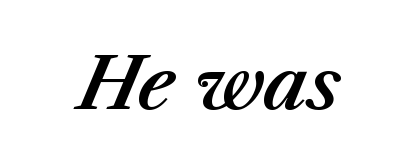
The glyphs are unaccompanied by any horizontal stroke below them. Character widths vary here, with narrow letters taking less room than wide ones. The rendering keeps characters at their native spacing. The font's italic variant was chosen for this text.
